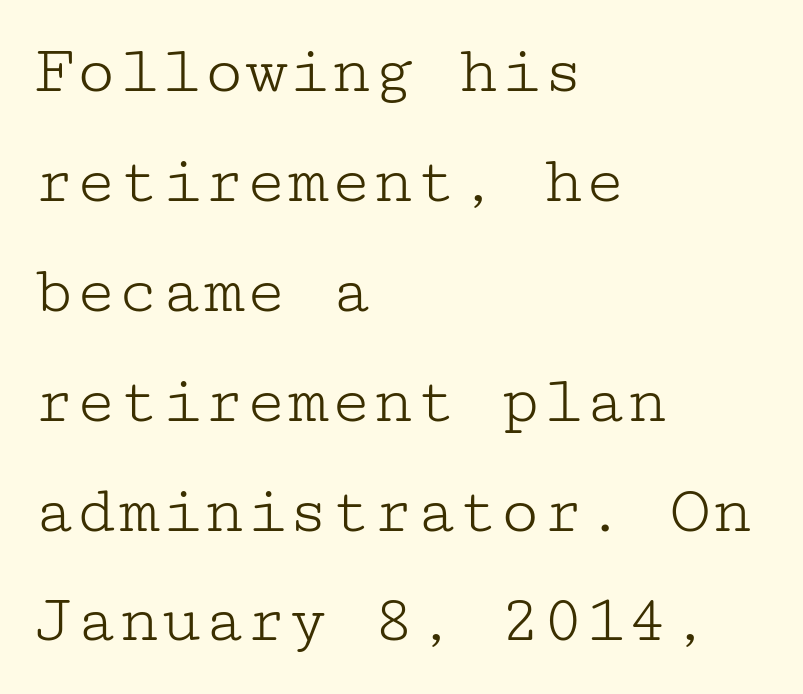
Q: Is the text bold? A: No.
Q: Is the text italic (slanted)? A: No, it is upright.
Q: Is the typeface a serif or a sans-serif typeface? A: Serif.
Q: Is the text underlined? A: No.
Q: How is the paragraph aligned? A: Left-aligned.
Q: Is the spacing between letters normal or unusually wide? A: Normal.
Q: Is the spacing between lines tight, normal or loose? A: Normal.
Q: Width (condensed, normal, or wide)? A: Wide.
Q: Stroke contrast? A: Low.
Q: x-height? A: Medium.
